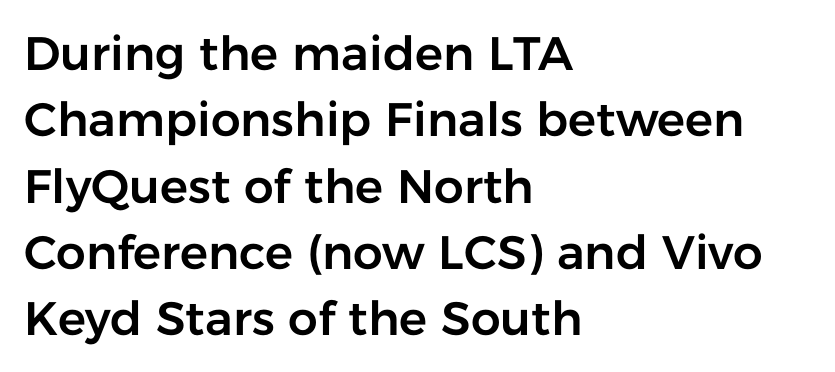
The image shows 47 px sans-serif type, upright; set left-aligned, normal line spacing (1.41x), normal letter spacing, not underlined; low stroke contrast and a medium x-height.
